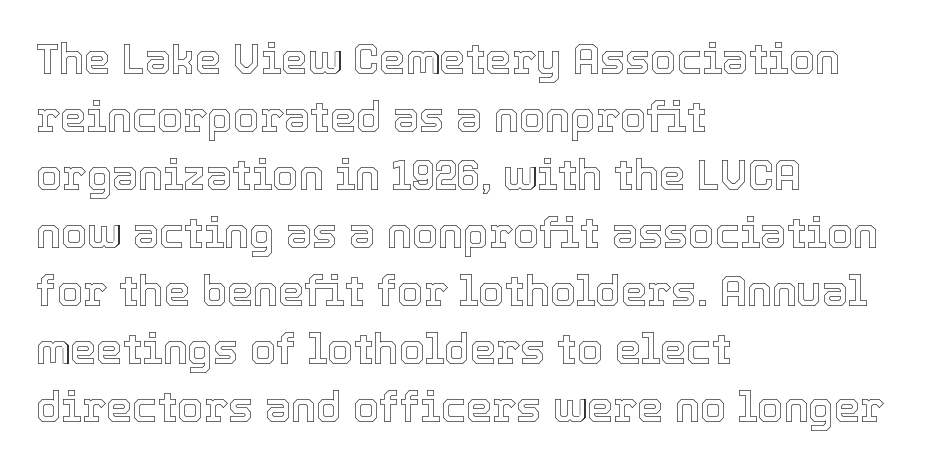
{"italic": "no", "width": "normal", "x_height": "medium", "monospaced": "no", "underline": "no", "align": "left", "line_spacing": "normal", "line_spacing_ratio": 1.38, "letter_spacing": "normal", "letter_spacing_em": 0.0, "glyph_px": 42}
